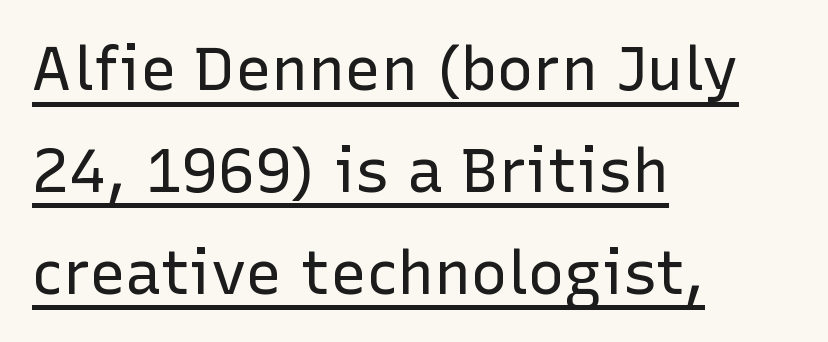
The glyphs are accompanied by a horizontal stroke just below them. The rendering keeps characters at their native spacing. The line-height multiplier appears to be the usual default. The letters advance in unequal steps, a hallmark of proportional type.
